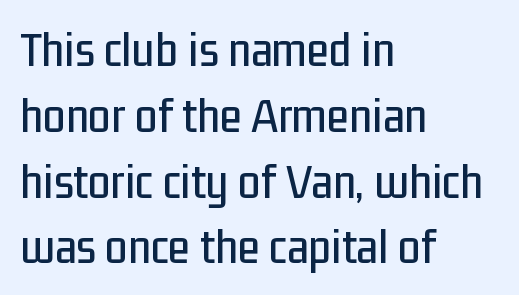
Check under the words: just untouched page. This sample uses an upright cut, with every glyph sitting square on the baseline. How would I describe the line gaps? Plain and ordinary. The rendering uses natural spacing where letterforms have individual widths. The compositor pushed each line to the left boundary. The designer went with a sans here, leaving each stem footless.
